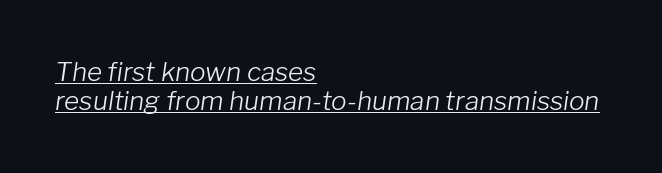
{"italic": "yes", "lean": "right", "slant_degrees": 8, "bold": "no", "underline": "yes", "align": "left", "line_spacing": "tight", "line_spacing_ratio": 1.13, "letter_spacing": "normal", "letter_spacing_em": 0.0, "glyph_px": 26}
